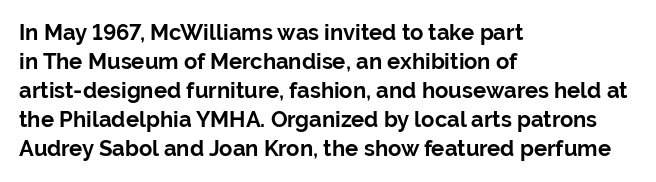
I'd describe the lettering as bold — thick and assertive. Line starts are locked; line ends wander. Nope, not italic — everything's standing straight. Only glyphs here, with clear space below each row.
